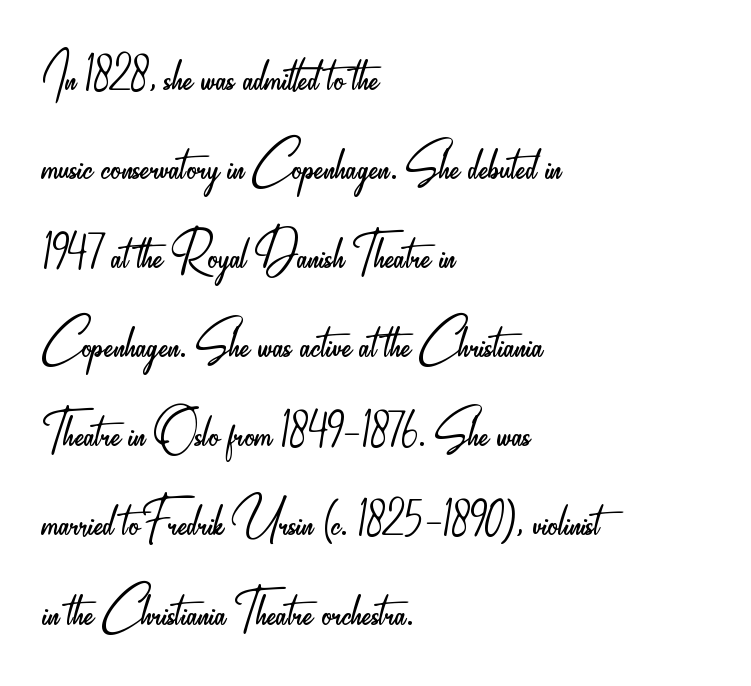
No extra ink here — the face is not bold. How are the letters spaced? Ordinarily, with no added tracking. Nobody drew a line under any word here. The font family rendered here belongs to the sans-serif group.
